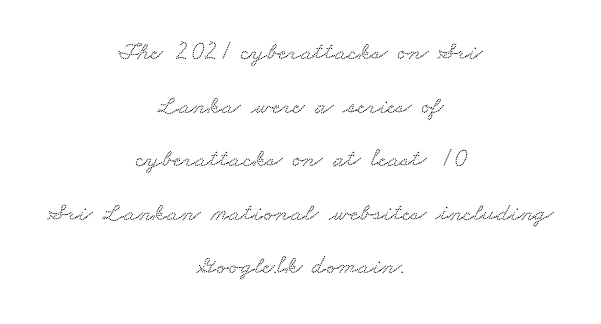
Does the copy run flush right? No — it is centered line by line. Vertical spacing — loose. Nobody touched the tracking dial on this one. Letters rest on an invisible, unmarked baseline.
